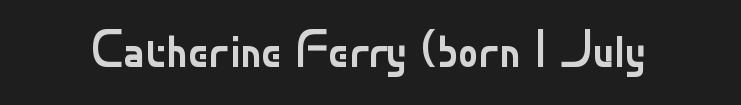
{"serif": "no", "italic": "no", "bold": "no", "weight": "regular", "width": "normal", "stroke_contrast": "low", "x_height": "small", "monospaced": "no", "underline": "no", "letter_spacing": "normal", "letter_spacing_em": 0.0, "glyph_px": 51}
